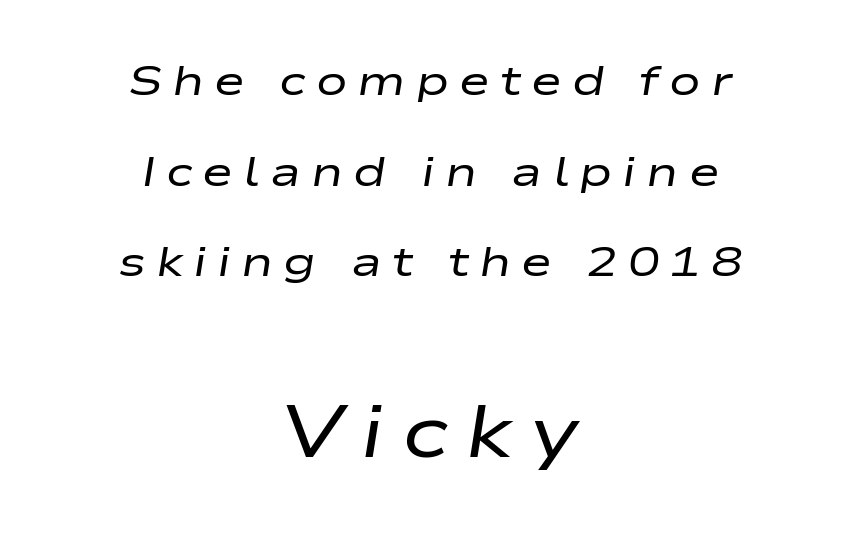
The image shows 73 px regular-weight, wide type, italic (leaning right); set centered, loose line spacing (2.16x), unusually wide letter spacing (+0.24 em), not underlined; the second (bottom) block is 1.74x larger; low stroke contrast and a medium x-height.
